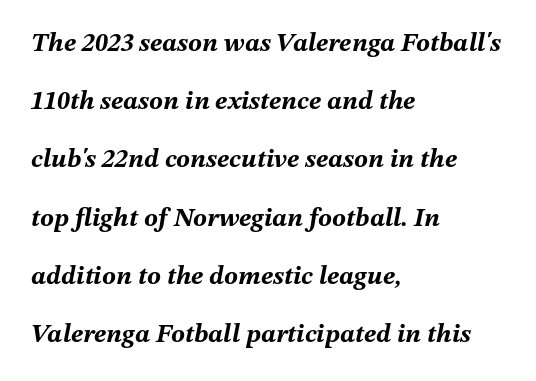
These lines keep a tight, regular rhythm from letter to letter. Rendered with sloped, italic letterforms. Nobody drew a line under any word here. The compositor pushed each line to the left boundary.
